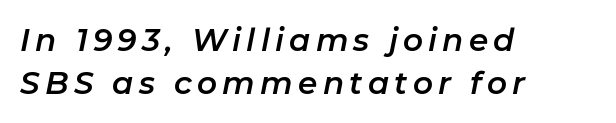
{"italic": "yes", "lean": "right", "slant_degrees": 11, "width": "normal", "stroke_contrast": "low", "x_height": "medium", "monospaced": "no", "underline": "no", "align": "left", "line_spacing": "normal", "line_spacing_ratio": 1.39, "glyph_px": 31}
